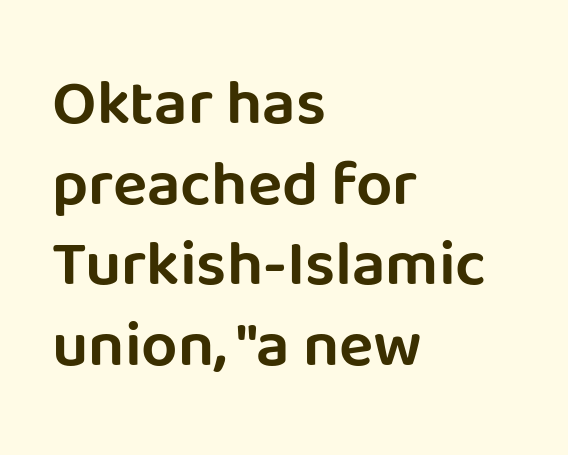
{"serif": "no", "italic": "no", "width": "normal", "stroke_contrast": "low", "x_height": "large", "monospaced": "no", "underline": "no", "align": "left", "line_spacing": "normal", "line_spacing_ratio": 1.26, "letter_spacing": "normal", "letter_spacing_em": 0.0, "glyph_px": 64}
